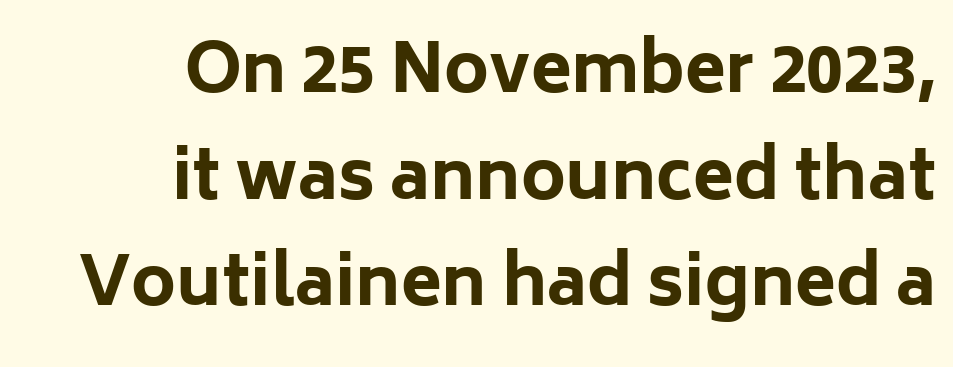
Stroke thickness is high; the sample reads as a true bold. Look at the tracking — it's just the regular setting, nothing added. Observe the absence of serifs on each vertical stroke in this sample. The line-height multiplier appears to be the usual default. This rendering features lettering with no underline. The letters advance in unequal steps, a hallmark of proportional type.
